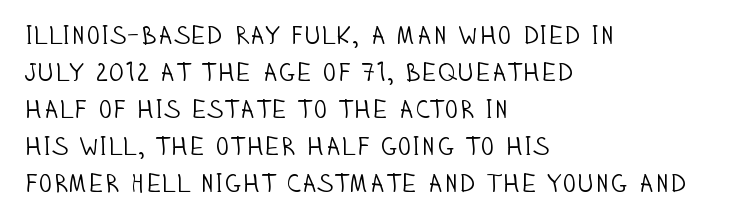
{"italic": "no", "bold": "no", "underline": "no", "align": "left", "line_spacing": "normal", "line_spacing_ratio": 1.42, "letter_spacing": "normal", "letter_spacing_em": 0.0, "glyph_px": 26}
